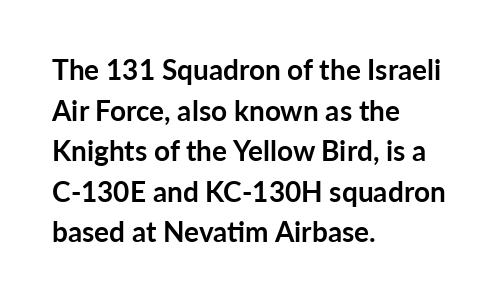
Clear beneath every line of the passage. The rendering uses a bold face; every stroke is thick and dark. These lines were composed using upright roman letters. The tracking reads as untouched default to a designer's eye.
